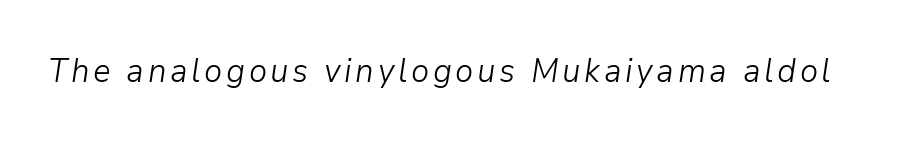
{"italic": "yes", "lean": "right", "slant_degrees": 9, "bold": "no", "weight": "light", "width": "normal", "stroke_contrast": "low", "x_height": "medium", "monospaced": "no", "underline": "no", "glyph_px": 33}
